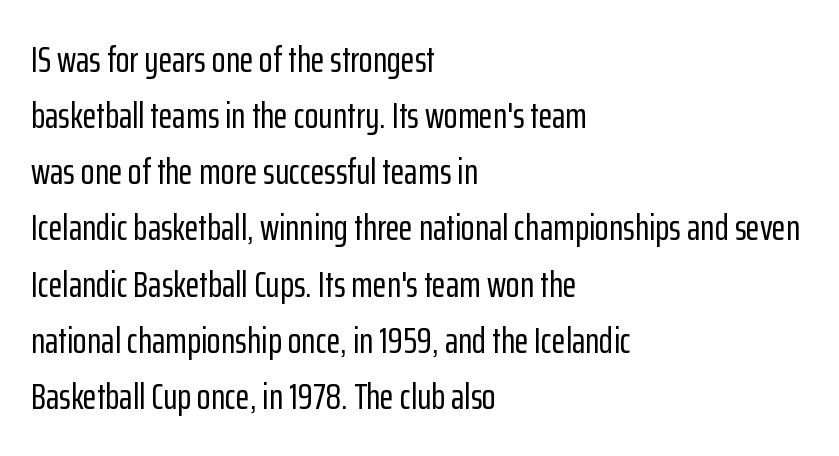
{"serif": "no", "italic": "no", "width": "condensed", "stroke_contrast": "low", "x_height": "medium", "monospaced": "no", "underline": "no", "align": "left", "line_spacing": "normal", "line_spacing_ratio": 1.56, "letter_spacing": "normal", "letter_spacing_em": 0.0, "glyph_px": 36}
